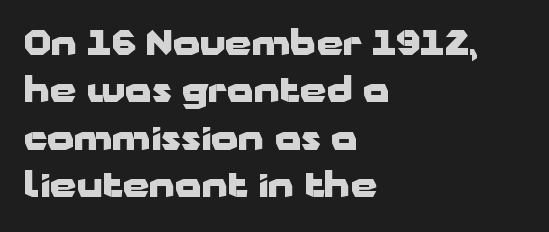
Q: Is the text bold? A: Yes.
Q: Is the text italic (slanted)? A: No, it is upright.
Q: Is the typeface a serif or a sans-serif typeface? A: Sans-serif.
Q: Is the text underlined? A: No.
Q: How is the paragraph aligned? A: Left-aligned.
Q: Is the spacing between letters normal or unusually wide? A: Normal.
Q: Is the spacing between lines tight, normal or loose? A: Normal.
Q: Width (condensed, normal, or wide)? A: Wide.
Q: Stroke contrast? A: Low.
Q: x-height? A: Medium.
Q: Monospaced? A: No.
